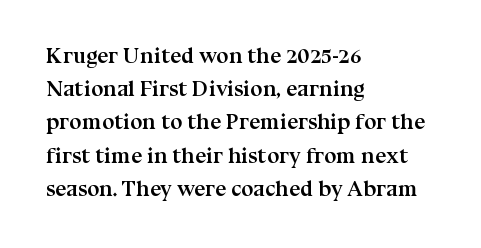
The image shows 22 px bold type, upright; set left-aligned, normal line spacing (1.51x), normal letter spacing, not underlined.
